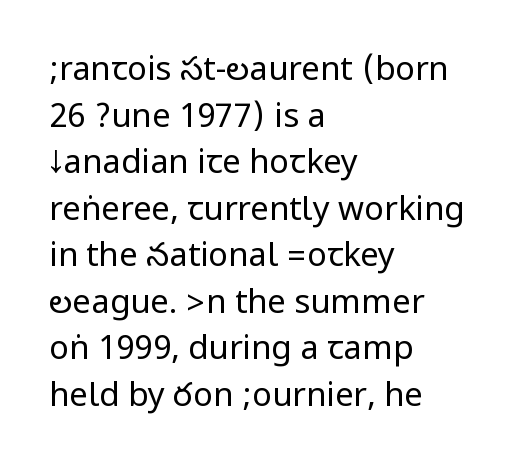
{"serif": "no", "italic": "no", "bold": "no", "weight": "regular", "width": "condensed", "stroke_contrast": "low", "underline": "no", "align": "left", "line_spacing": "normal", "line_spacing_ratio": 1.41, "letter_spacing": "normal", "letter_spacing_em": 0.0, "glyph_px": 33}
